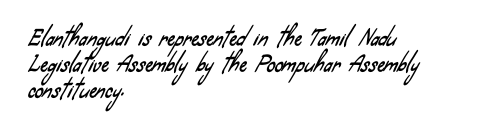
The image shows 21 px text type; set left-aligned, line spacing 1.24x, normal letter spacing, not underlined.
